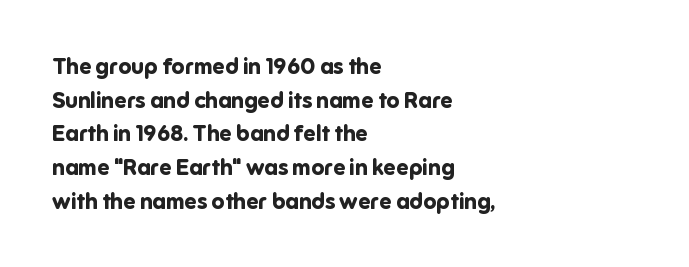
{"italic": "no", "bold": "yes", "underline": "no", "align": "left", "line_spacing": "normal", "line_spacing_ratio": 1.53, "letter_spacing": "normal", "letter_spacing_em": 0.0, "glyph_px": 22}
